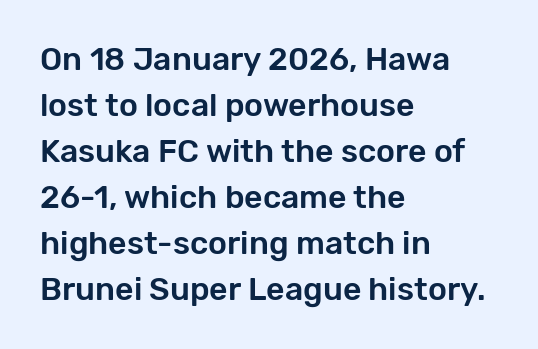
The image shows 32 px sans-serif type, upright; set left-aligned, normal line spacing (1.44x), normal letter spacing, not underlined; low stroke contrast and a medium x-height.
